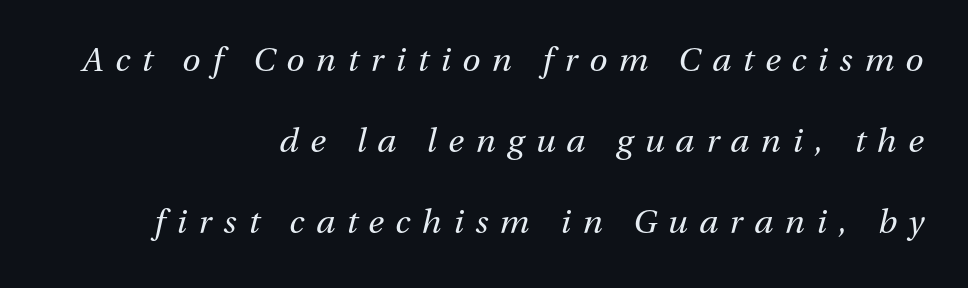
The image shows 33 px regular-weight type, italic (leaning right); set right-aligned, loose line spacing (2.45x), unusually wide letter spacing (+0.35 em), not underlined; medium stroke contrast and a medium x-height.
